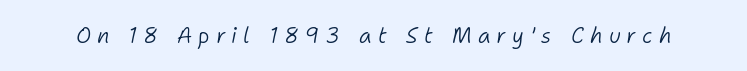
{"italic": "yes", "lean": "right", "slant_degrees": 11, "bold": "no", "underline": "no", "letter_spacing": "wide", "letter_spacing_em": 0.29, "glyph_px": 21}
